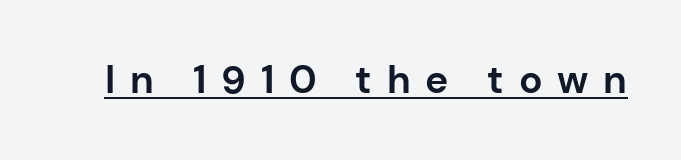
{"serif": "no", "italic": "no", "bold": "yes", "weight": "bold", "width": "normal", "stroke_contrast": "low", "x_height": "medium", "monospaced": "no", "underline": "yes", "letter_spacing": "wide", "letter_spacing_em": 0.38, "glyph_px": 39}
